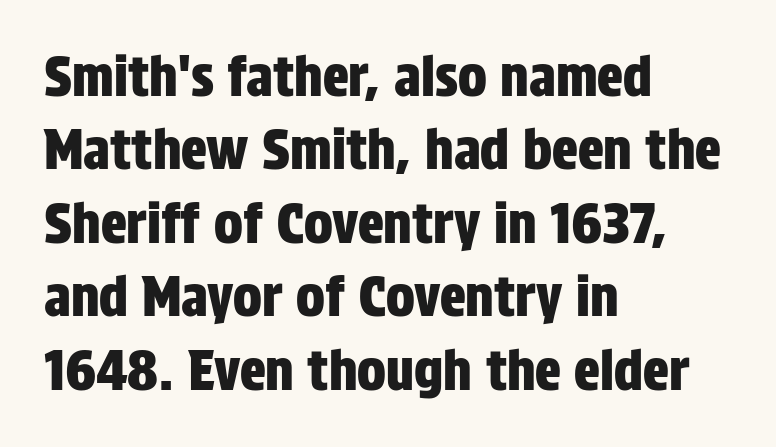
The image shows 54 px condensed sans-serif type, upright; set left-aligned, normal line spacing (1.36x), normal letter spacing, not underlined; low stroke contrast and a large x-height.
